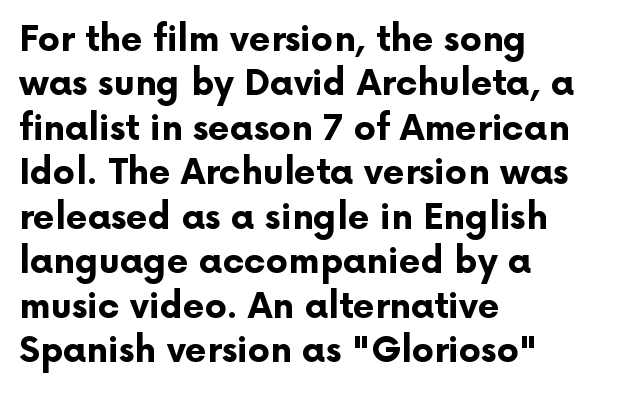
Q: Is the text bold? A: Yes.
Q: Is the text italic (slanted)? A: No, it is upright.
Q: Is the typeface a serif or a sans-serif typeface? A: Sans-serif.
Q: Is the text underlined? A: No.
Q: How is the paragraph aligned? A: Left-aligned.
Q: Is the spacing between letters normal or unusually wide? A: Normal.
Q: Is the spacing between lines tight, normal or loose? A: Normal.
Q: Width (condensed, normal, or wide)? A: Normal.
Q: Stroke contrast? A: Low.
Q: x-height? A: Medium.
Q: Monospaced? A: No.
